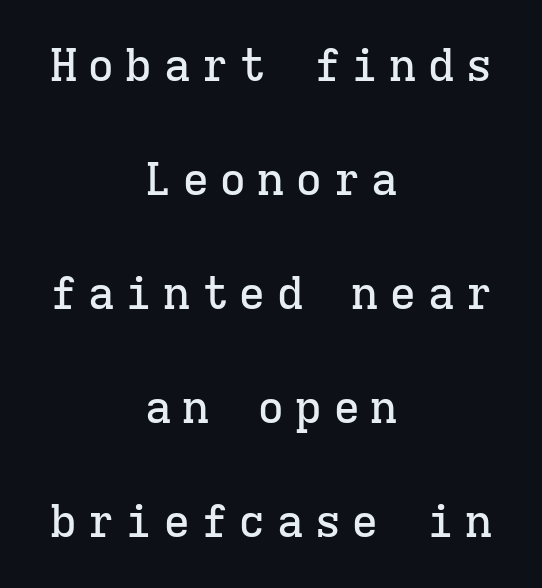
Q: Is the text italic (slanted)? A: No, it is upright.
Q: Is the typeface a serif or a sans-serif typeface? A: Serif.
Q: Is the text underlined? A: No.
Q: How is the paragraph aligned? A: Centered.
Q: Is the spacing between letters normal or unusually wide? A: Unusually wide.
Q: Is the spacing between lines tight, normal or loose? A: Loose.
Q: Width (condensed, normal, or wide)? A: Normal.
Q: Stroke contrast? A: Low.
Q: x-height? A: Medium.
Q: Monospaced? A: Yes.
